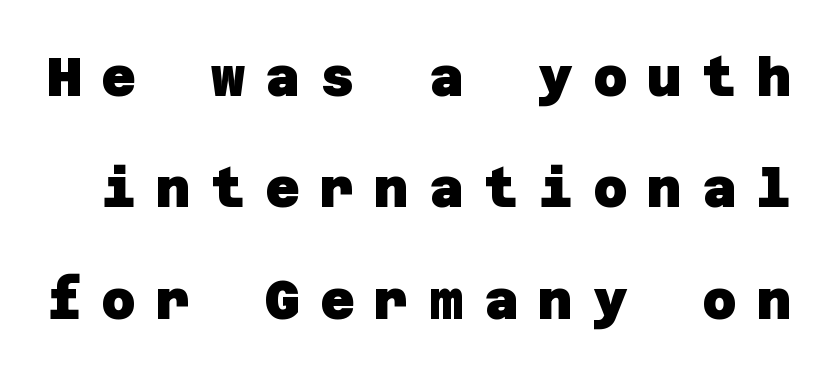
Plenty of ink on the page — the face is bold. Type style note: lacks serifs. Glyph-to-glyph distance is far greater than everyday printed text. The lines are spread far apart with generous leading.
